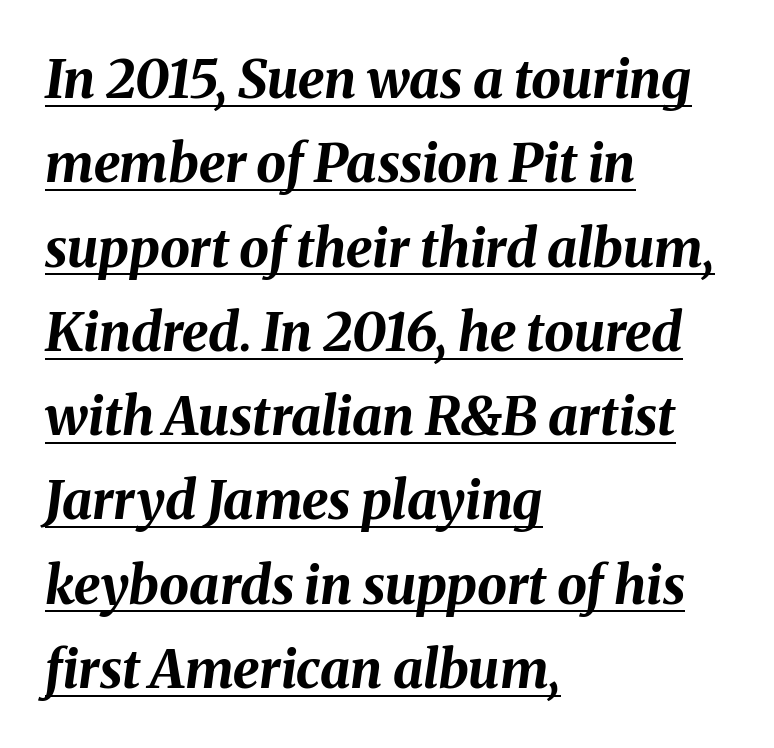
The image shows 53 px bold type, italic (leaning right); set left-aligned, normal line spacing (1.59x), normal letter spacing, underlined; medium stroke contrast and a medium x-height.
